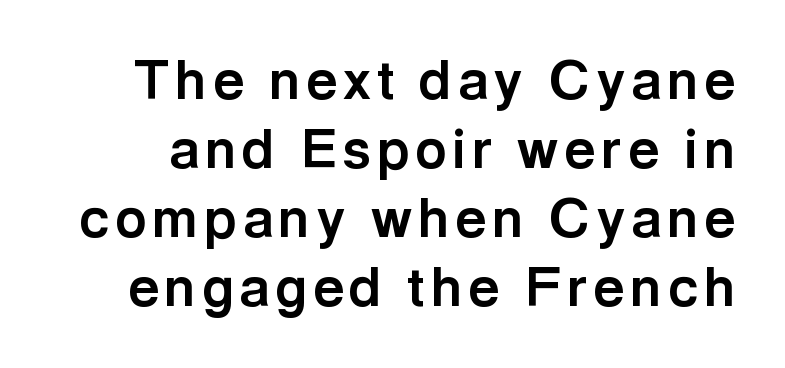
A typesetter would mark this as roman, not italic. You could not count columns in this text — the font is proportionally spaced. Summary of weight: heavy, a full bold. A normal amount of white space separates one row of letters from the next.
